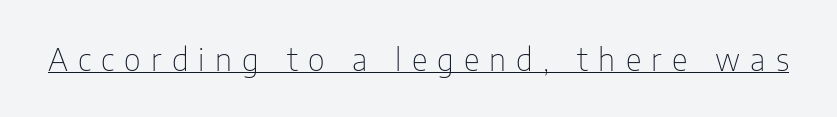
Q: Is the text bold? A: No.
Q: Is the text italic (slanted)? A: No, it is upright.
Q: Is the typeface a serif or a sans-serif typeface? A: Sans-serif.
Q: Is the text underlined? A: Yes.
Q: Is the spacing between letters normal or unusually wide? A: Unusually wide.
Q: Width (condensed, normal, or wide)? A: Condensed.
Q: Stroke contrast? A: Low.
Q: x-height? A: Medium.
Q: Monospaced? A: No.
